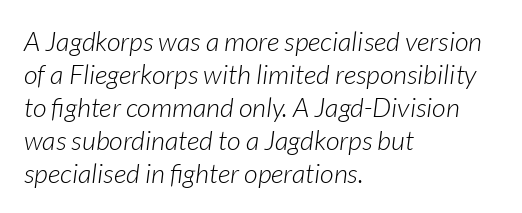
Q: Is the text bold? A: No.
Q: Is the text italic (slanted)? A: Yes, it leans right by about 7 degrees.
Q: Is the text underlined? A: No.
Q: How is the paragraph aligned? A: Left-aligned.
Q: Is the spacing between letters normal or unusually wide? A: Normal.
